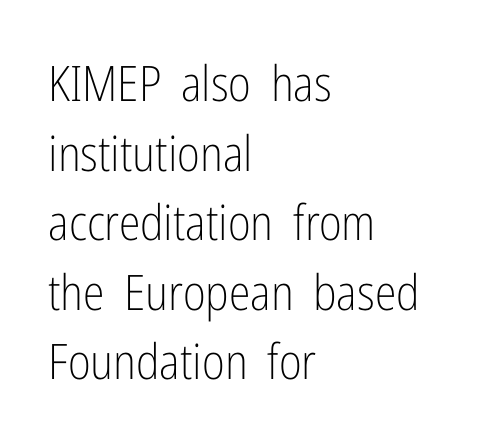
{"serif": "no", "italic": "no", "bold": "no", "weight": "light", "width": "condensed", "stroke_contrast": "low", "x_height": "medium", "monospaced": "no", "underline": "no", "align": "left", "line_spacing": "normal", "line_spacing_ratio": 1.42, "letter_spacing": "normal", "letter_spacing_em": 0.0, "glyph_px": 49}
